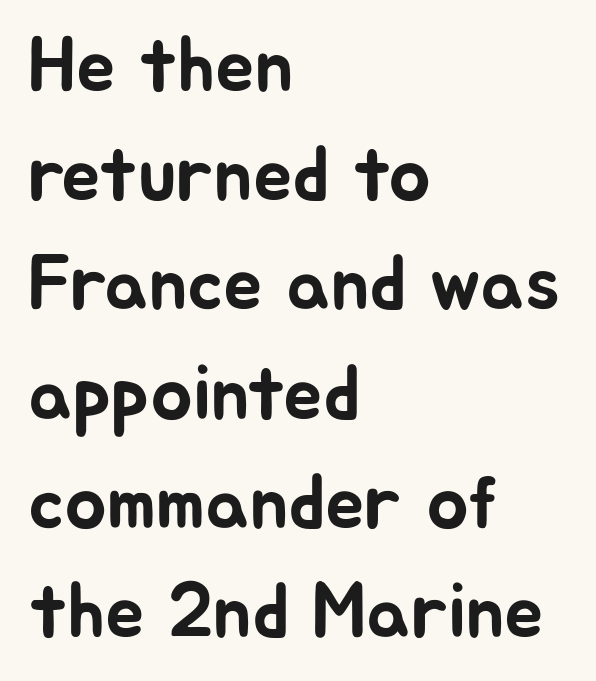
Look at the bottom of the vertical strokes: they stop flat, with no serifs. Style check: upright. Do the characters align in a grid? No, the font is proportional. Short note: letters normally spaced.
